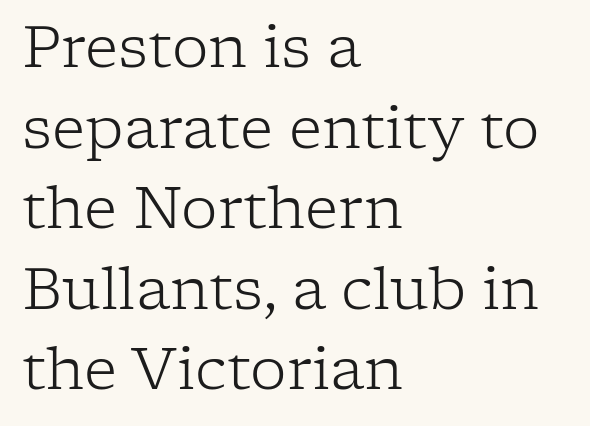
Letter spacing: default. Check under the words: just untouched page. Ordinary non-slanted type is in use. The typeface chosen for these lines features serifs. A typesetter would call this leading conventional body-copy spacing. Weight: not bold — regular or lighter.
